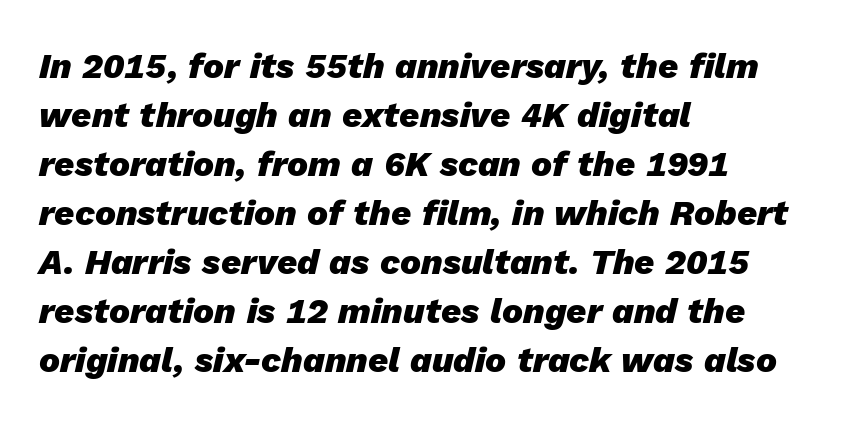
{"italic": "yes", "lean": "right", "slant_degrees": 13, "bold": "yes", "weight": "heavy", "width": "normal", "stroke_contrast": "low", "x_height": "medium", "monospaced": "no", "underline": "no", "align": "left", "line_spacing": "normal", "line_spacing_ratio": 1.4, "letter_spacing": "normal", "letter_spacing_em": 0.0, "glyph_px": 35}
